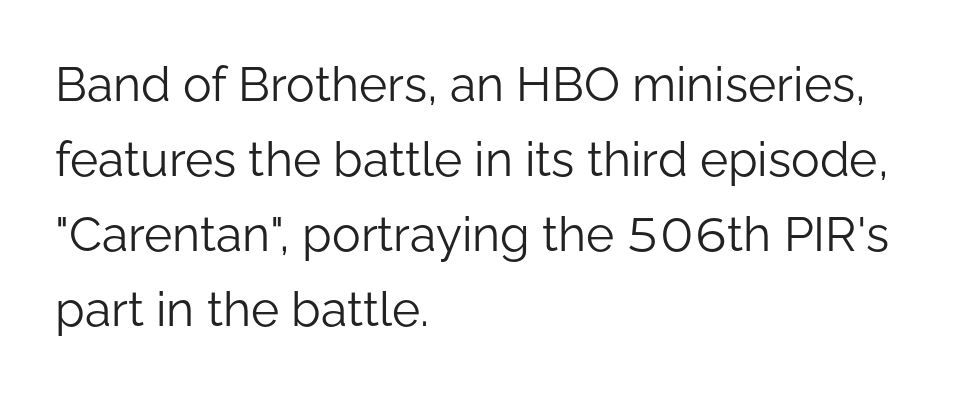
The image shows 48 px light sans-serif type, upright; set left-aligned, normal line spacing (1.56x), normal letter spacing, not underlined; low stroke contrast and a medium x-height.
